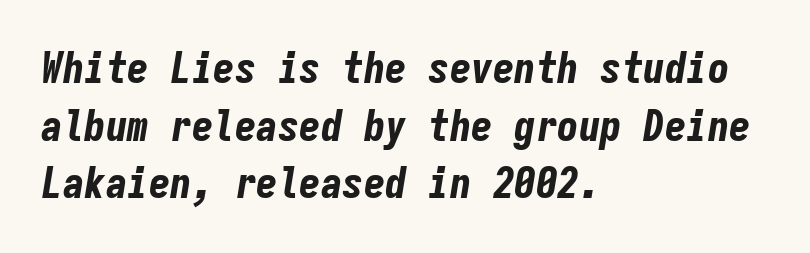
In terms of posture, this sample is oblique. One-word summary of the alignment: left. The rendering uses a moderate line-height, typical for paragraphs. Glance below the letters and you will spot only blank space.
